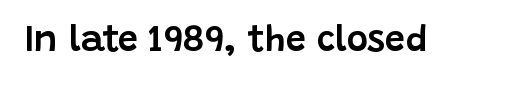
Q: Is the text italic (slanted)? A: No, it is upright.
Q: Is the typeface a serif or a sans-serif typeface? A: Sans-serif.
Q: Is the text underlined? A: No.
Q: Is the spacing between letters normal or unusually wide? A: Normal.
Q: Width (condensed, normal, or wide)? A: Normal.
Q: Stroke contrast? A: Low.
Q: x-height? A: Large.
Q: Monospaced? A: No.
